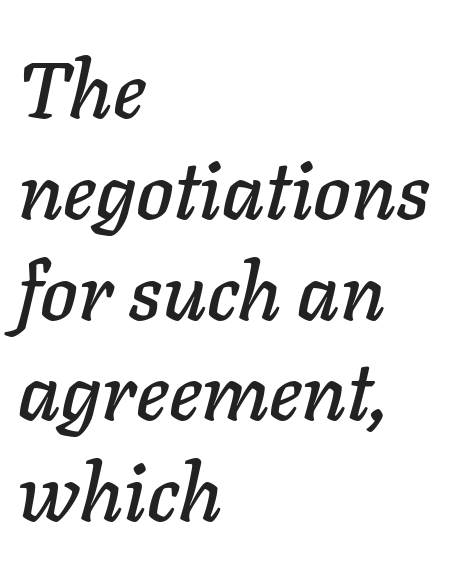
Looking at the ascenders, they clearly lean. The text block is weighted toward the left margin, trailing off unevenly rightward. Quick note: underline off. The rendering keeps characters at their native spacing. Think of a printed novel: that variable character pitch is what you see here. Summary of vertical rhythm: regular, with standard interline spacing.
